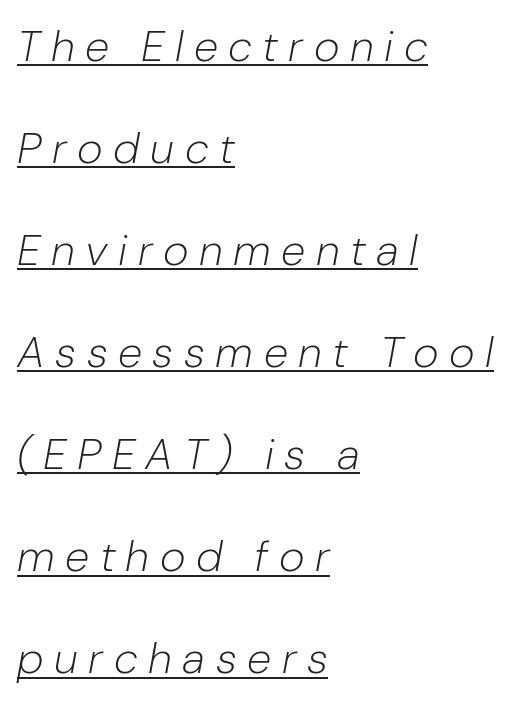
The image shows 44 px light type, italic (leaning right); set left-aligned, loose line spacing (2.32x), unusually wide letter spacing (+0.24 em), underlined; low stroke contrast and a medium x-height.
